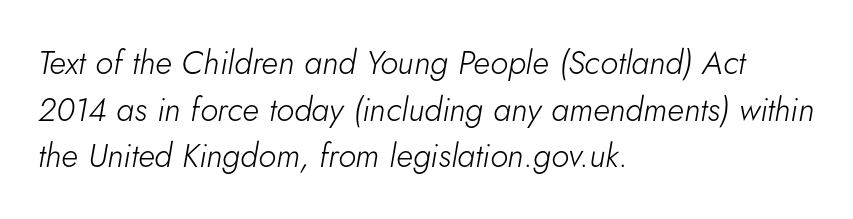
The glyphs look as if they've been sheared to an angle. Horizontal alignment here is leftward, the default for most running prose. Inter-character spacing is left at the font's built-in metrics. This sample has the flowing, uneven cadence of proportional lettering.
